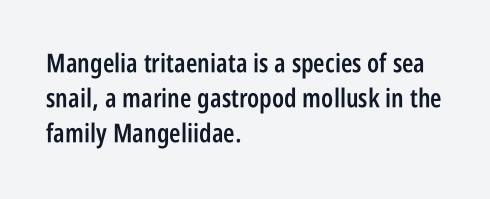
Tracking here is standard; glyphs follow each other at the usual distance. Posture: vertical. This block has exactly the height ordinary leading produces. On the weight axis this lands at semibold, roughly 600. Underline: absent. The rag falls on the right side of this text block.
